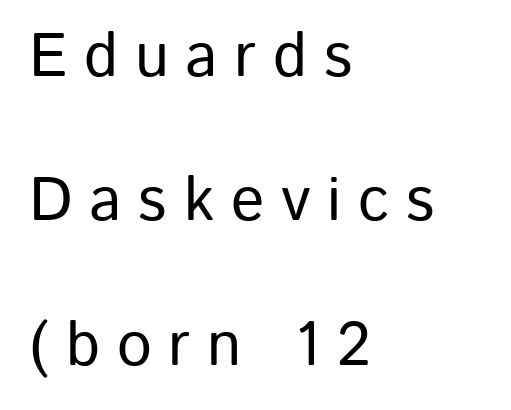
A roman cut, with each character standing at attention. Each letter keeps its own natural width here, so spacing adapts to shape. Airy leading. Line beginnings align vertically; line endings do not.
